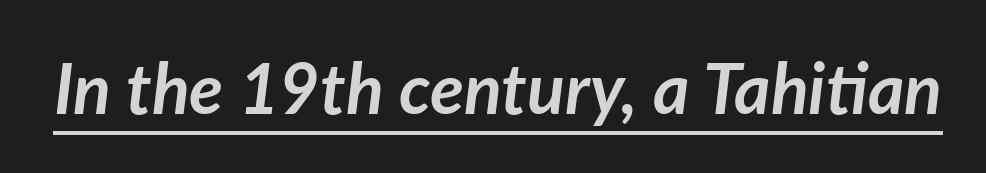
The image shows 70 px semibold type, italic (leaning right); set normal letter spacing, underlined; low stroke contrast and a medium x-height.
